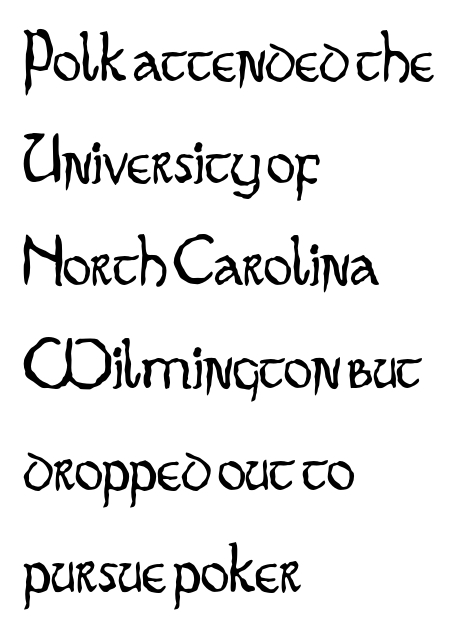
{"serif": "no", "italic": "no", "bold": "no", "weight": "light", "width": "condensed", "stroke_contrast": "low", "x_height": "small", "monospaced": "no", "underline": "no", "align": "left", "line_spacing": "normal", "line_spacing_ratio": 1.42, "letter_spacing": "normal", "letter_spacing_em": 0.0, "glyph_px": 72}
